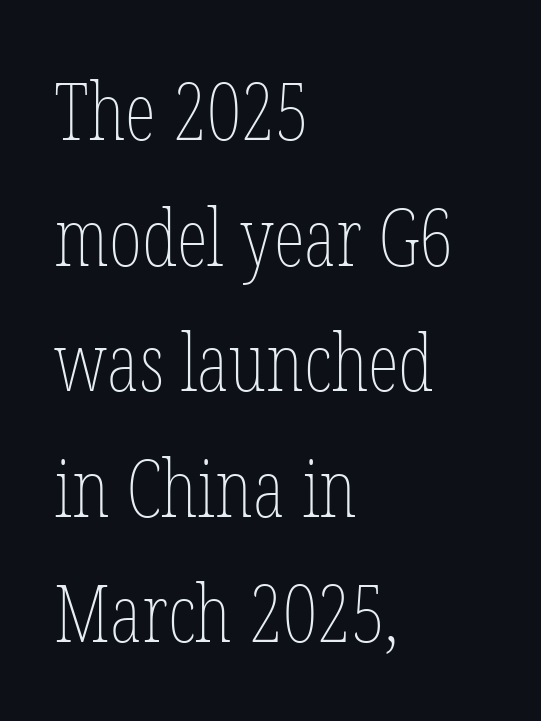
{"italic": "no", "bold": "no", "weight": "thin", "width": "condensed", "stroke_contrast": "low", "x_height": "medium", "monospaced": "no", "underline": "no", "align": "left", "line_spacing": "normal", "line_spacing_ratio": 1.57, "letter_spacing": "normal", "letter_spacing_em": 0.0, "glyph_px": 80}
